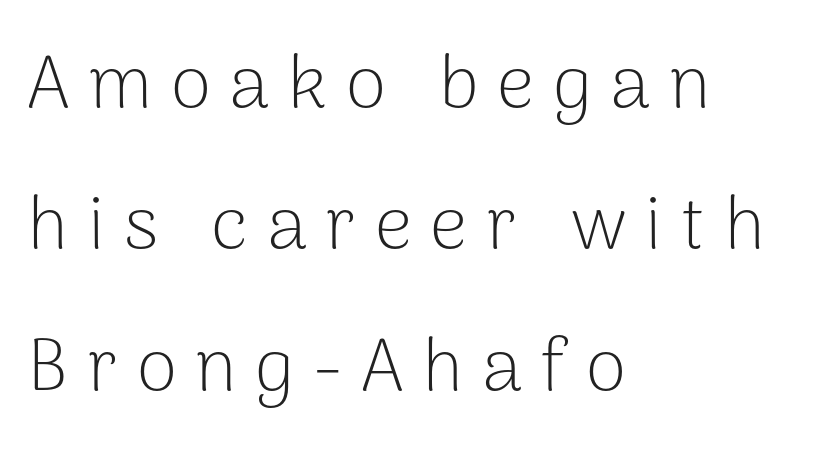
The image shows 74 px light sans-serif type, upright; set left-aligned, loose line spacing (1.91x), unusually wide letter spacing (+0.25 em), not underlined; low stroke contrast and a medium x-height.
